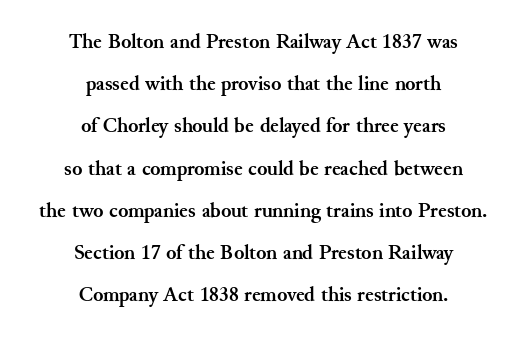
The image shows 21 px bold type, upright; set centered, loose line spacing (2.01x), normal letter spacing, not underlined.
